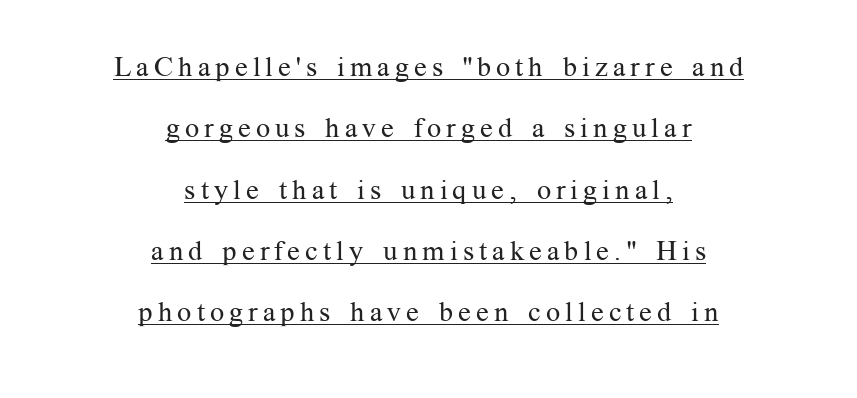
Q: Is the text bold? A: No.
Q: Is the text italic (slanted)? A: No, it is upright.
Q: Is the typeface a serif or a sans-serif typeface? A: Serif.
Q: Is the text underlined? A: Yes.
Q: How is the paragraph aligned? A: Centered.
Q: Is the spacing between lines tight, normal or loose? A: Loose.
Q: Width (condensed, normal, or wide)? A: Normal.
Q: Stroke contrast? A: Medium.
Q: x-height? A: Medium.
Q: Monospaced? A: No.
